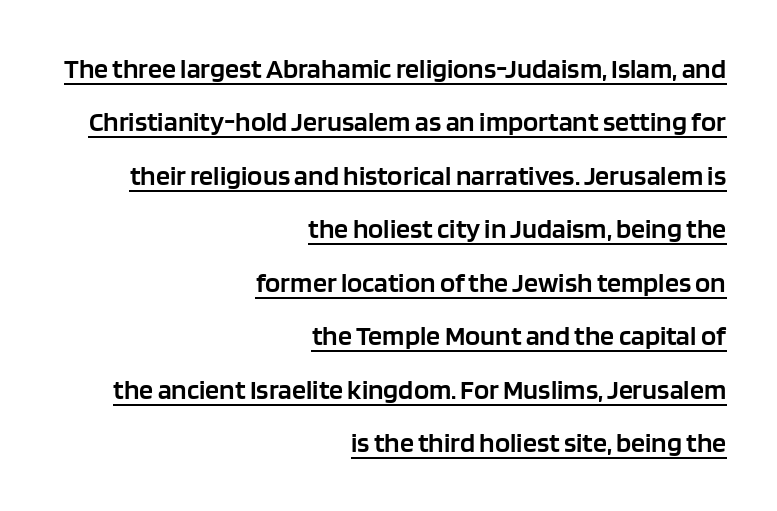
Horizontal alignment here is rightward, an uncommon choice for prose. Looks like regular typesetting: each glyph gets only the width it needs. Posture: straight, roman, zero tilt. Emphasis by weight is partial: semibold. Vertically, the passage feels expansive, rows floating well apart.
